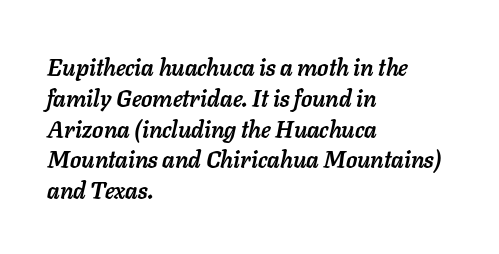
Honestly, the letter spacing is just normal — you wouldn't notice it. This sample keeps an unexceptional amount of space between lines. The space beneath each line is pristine and unruled. In CSS terms this would be text-align: left. Bold? Absolutely — the strokes are thick and heavy.
